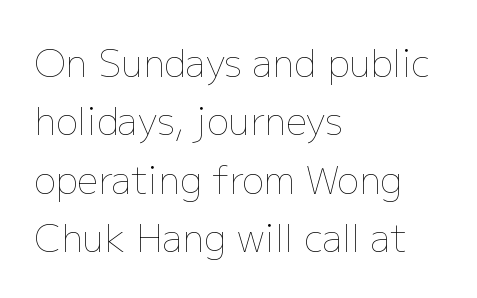
Q: Is the text bold? A: No.
Q: Is the text italic (slanted)? A: No, it is upright.
Q: Is the text underlined? A: No.
Q: How is the paragraph aligned? A: Left-aligned.
Q: Is the spacing between letters normal or unusually wide? A: Normal.
Q: Is the spacing between lines tight, normal or loose? A: Normal.
Q: Width (condensed, normal, or wide)? A: Normal.
Q: Stroke contrast? A: Low.
Q: x-height? A: Medium.
Q: Monospaced? A: No.
